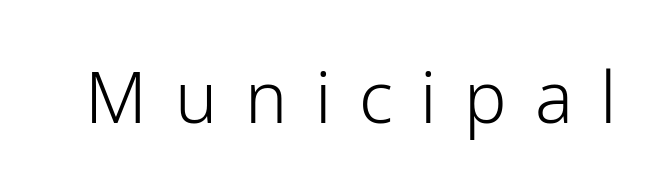
{"serif": "no", "italic": "no", "bold": "no", "weight": "light", "width": "normal", "stroke_contrast": "low", "x_height": "medium", "monospaced": "no", "underline": "no", "letter_spacing": "wide", "letter_spacing_em": 0.39, "glyph_px": 71}
